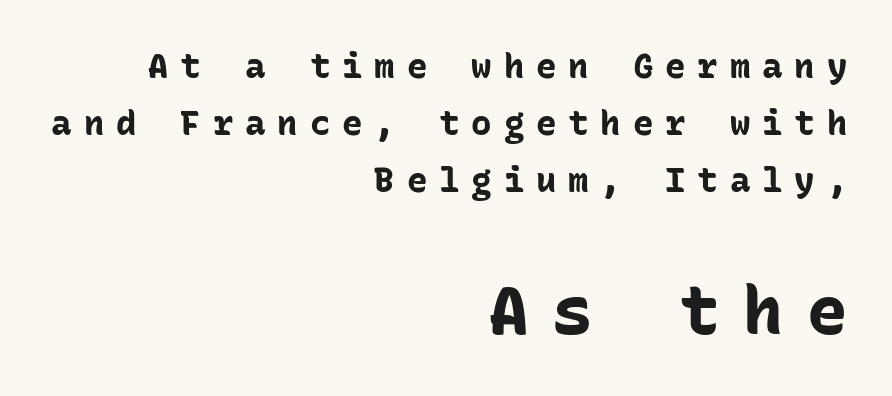
{"serif": "no", "italic": "no", "bold": "yes", "weight": "bold", "width": "normal", "stroke_contrast": "low", "x_height": "medium", "monospaced": "yes", "underline": "no", "align": "right", "line_spacing": "normal", "line_spacing_ratio": 1.68, "letter_spacing": "wide", "letter_spacing_em": 0.35, "larger_block": "second", "size_ratio": 1.97, "glyph_px": 67}
